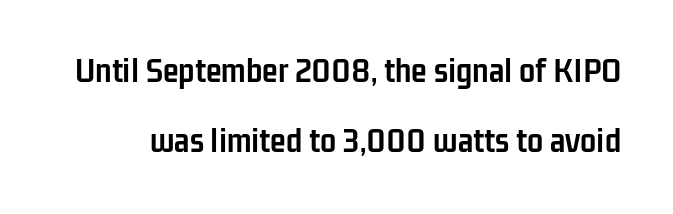
{"serif": "no", "italic": "no", "bold": "yes", "weight": "semibold", "width": "condensed", "stroke_contrast": "low", "x_height": "medium", "monospaced": "no", "underline": "no", "line_spacing": "loose", "line_spacing_ratio": 1.94, "letter_spacing": "normal", "letter_spacing_em": 0.0, "glyph_px": 36}
